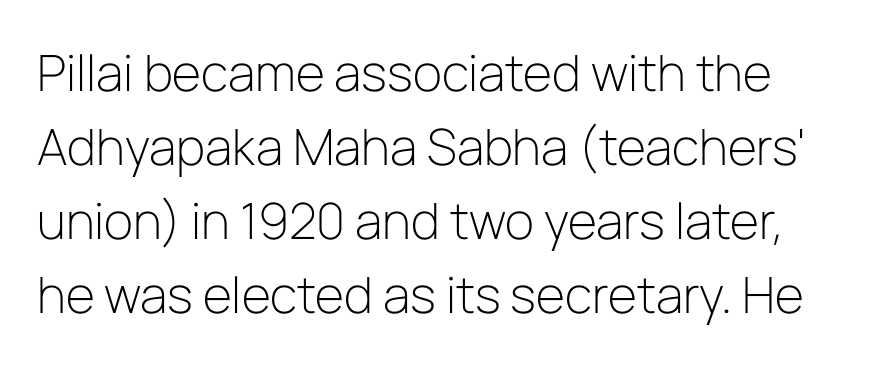
The image shows 50 px light sans-serif type, upright; set normal line spacing (1.48x), normal letter spacing, not underlined; low stroke contrast and a medium x-height.
